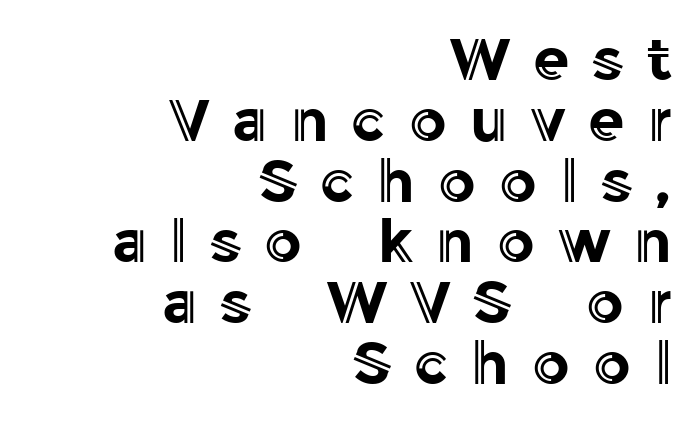
The image shows 59 px text type, upright; set right-aligned, tight line spacing (1.03x), unusually wide letter spacing (+0.39 em), not underlined; a medium x-height.
